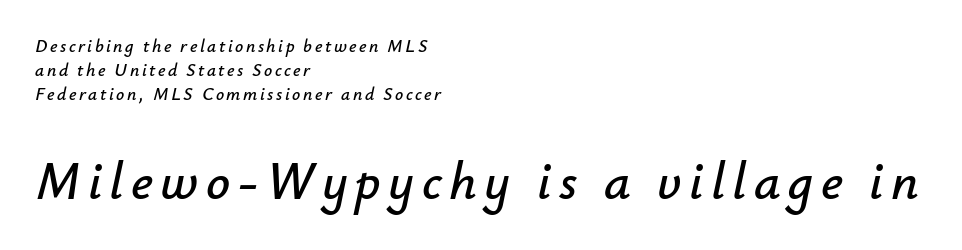
The lines sit at an ordinary, default distance from one another. A student would notice the bottom passage is typeset larger than what precedes it. The rendering anchors every line to the left-hand side. The gap between lines stays unmarked. This sample has the flowing, uneven cadence of proportional lettering. A typesetter would mark this as italic.
